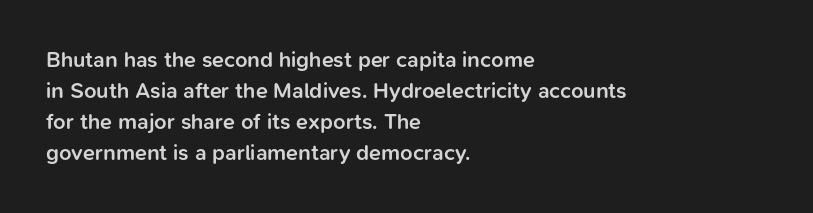
{"italic": "no", "bold": "semi", "underline": "no", "align": "left", "line_spacing": "normal", "line_spacing_ratio": 1.41, "letter_spacing": "normal", "letter_spacing_em": 0.0, "glyph_px": 22}
